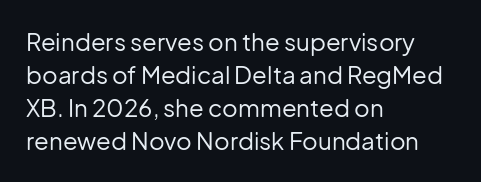
These lines stack with their left ends in a neat column. Letters rest on an invisible, unmarked baseline. The lines sit at an ordinary, default distance from one another. The type sits square on the baseline with zero lean. No letter is thick-stroked: the sample isn't bold. Default kerning and tracking; the words read as compact shapes.
